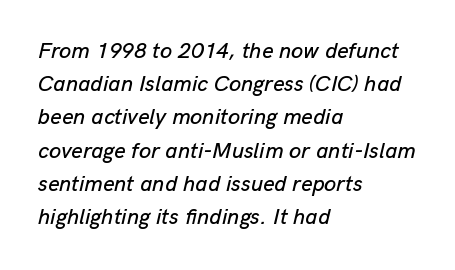
The image shows 22 px text type, italic (leaning right); set left-aligned, normal line spacing (1.51x), normal letter spacing, not underlined.
